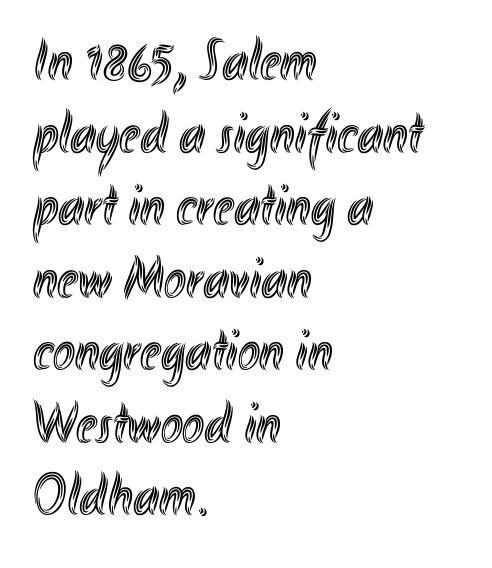
The image shows 59 px condensed type; set left-aligned, line spacing 1.23x, normal letter spacing, not underlined; a small x-height.
